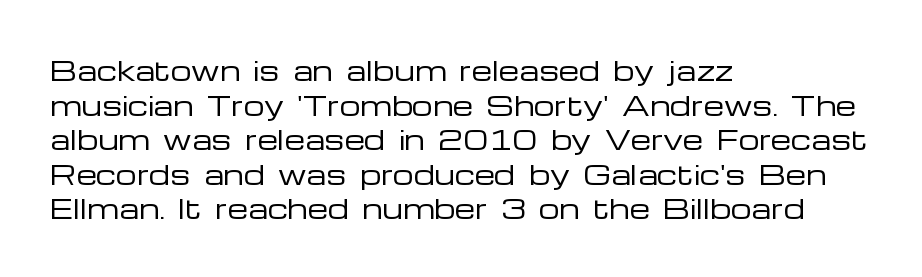
The image shows 26 px text type, upright; set left-aligned, normal line spacing (1.33x), normal letter spacing, not underlined.
